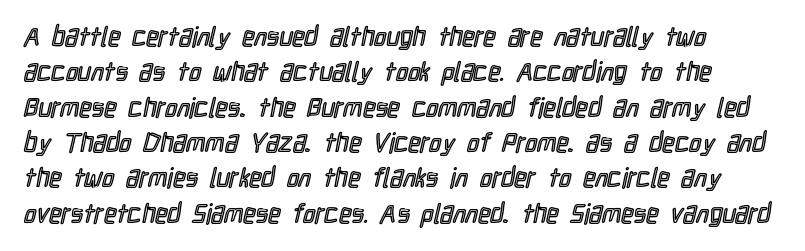
Interline gaps are of average width in this sample. Casual observation: everything's shoved over to the left. These lines keep a tight, regular rhythm from letter to letter. Unmarked baselines from the first word to the last.
